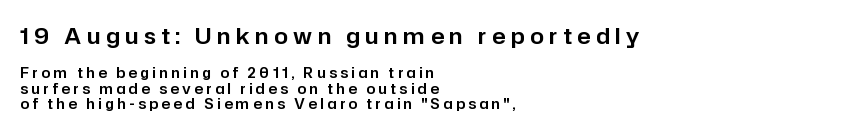
Q: Is the text italic (slanted)? A: No, it is upright.
Q: Is the text underlined? A: No.
Q: How is the paragraph aligned? A: Left-aligned.
Q: Is the spacing between letters normal or unusually wide? A: Unusually wide.
Q: Is the spacing between lines tight, normal or loose? A: Tight.
Q: Which block of text is set in a larger size, the first (top) or the second (bottom)? A: The first (top) one.
